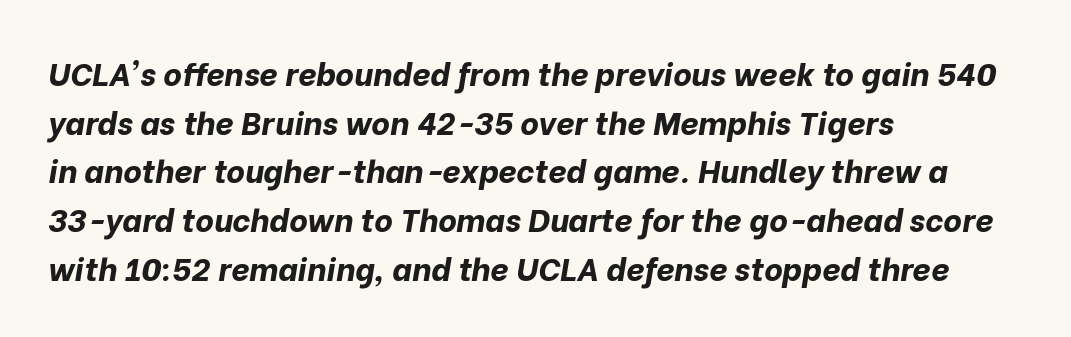
Q: Is the text bold? A: Yes.
Q: Is the text italic (slanted)? A: Yes, it leans right by about 10 degrees.
Q: Is the text underlined? A: No.
Q: How is the paragraph aligned? A: Left-aligned.
Q: Is the spacing between letters normal or unusually wide? A: Normal.
Q: Is the spacing between lines tight, normal or loose? A: Normal.
Q: Width (condensed, normal, or wide)? A: Normal.
Q: Stroke contrast? A: Low.
Q: x-height? A: Medium.
Q: Monospaced? A: No.
